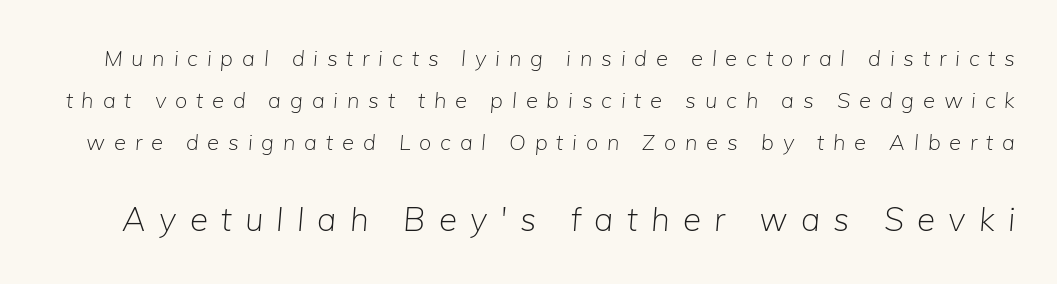
{"italic": "yes", "lean": "right", "slant_degrees": 5, "bold": "no", "weight": "light", "width": "normal", "stroke_contrast": "low", "x_height": "medium", "monospaced": "no", "underline": "no", "line_spacing": "loose", "line_spacing_ratio": 1.92, "letter_spacing": "wide", "letter_spacing_em": 0.4, "larger_block": "second", "size_ratio": 1.5, "glyph_px": 33}
